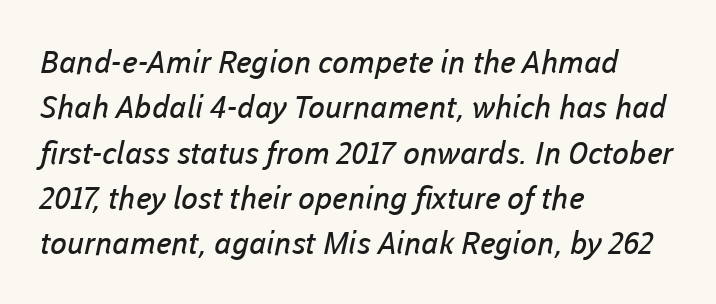
{"serif": "no", "bold": "no", "weight": "regular", "width": "normal", "stroke_contrast": "low", "x_height": "medium", "monospaced": "no", "underline": "no", "align": "left", "line_spacing": "normal", "line_spacing_ratio": 1.46, "letter_spacing": "normal", "letter_spacing_em": 0.0, "glyph_px": 31}
